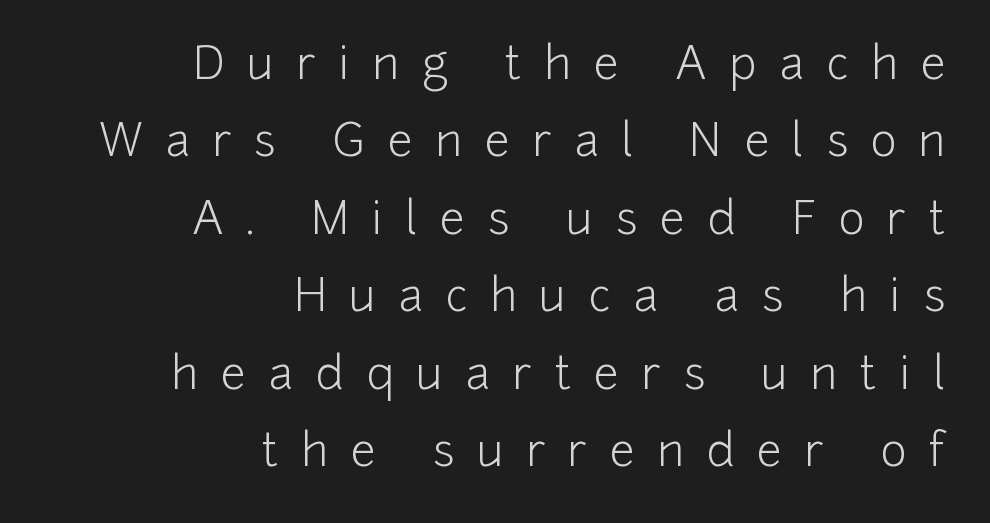
{"serif": "no", "italic": "no", "bold": "no", "weight": "light", "width": "normal", "stroke_contrast": "low", "x_height": "medium", "monospaced": "no", "underline": "no", "align": "right", "line_spacing_ratio": 1.72, "letter_spacing": "wide", "letter_spacing_em": 0.5, "glyph_px": 45}
